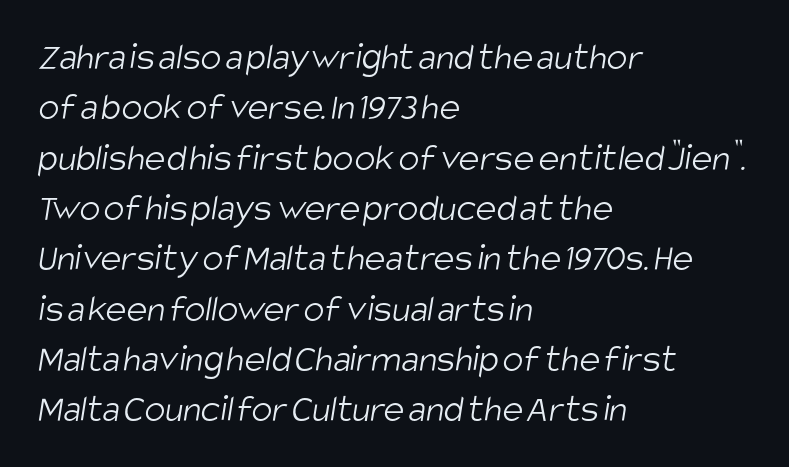
{"serif": "no", "bold": "no", "weight": "light", "width": "condensed", "stroke_contrast": "low", "x_height": "large", "monospaced": "no", "underline": "no", "align": "left", "line_spacing": "normal", "line_spacing_ratio": 1.29, "letter_spacing": "normal", "letter_spacing_em": 0.0, "glyph_px": 39}
